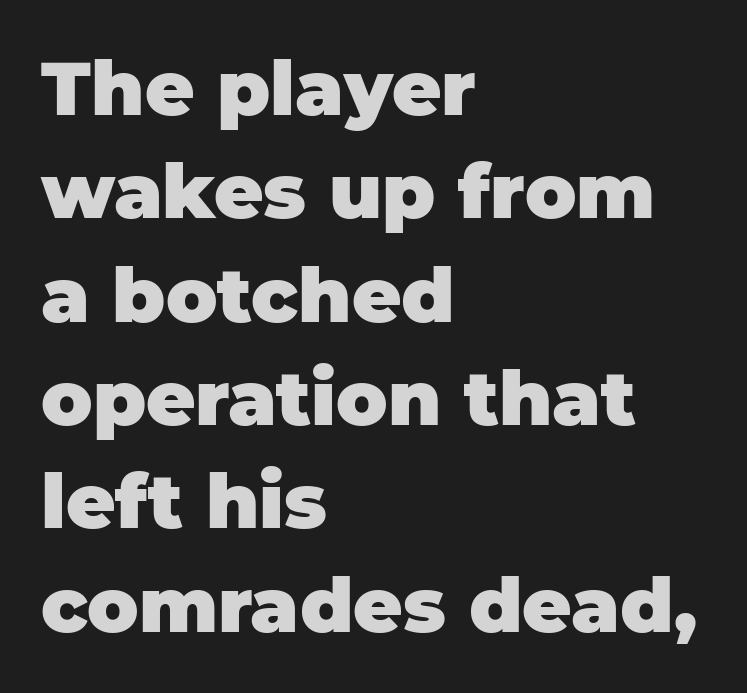
{"serif": "no", "italic": "no", "bold": "yes", "weight": "heavy", "width": "normal", "stroke_contrast": "low", "x_height": "large", "monospaced": "no", "underline": "no", "align": "left", "line_spacing": "normal", "line_spacing_ratio": 1.36, "letter_spacing": "normal", "letter_spacing_em": 0.0, "glyph_px": 76}
